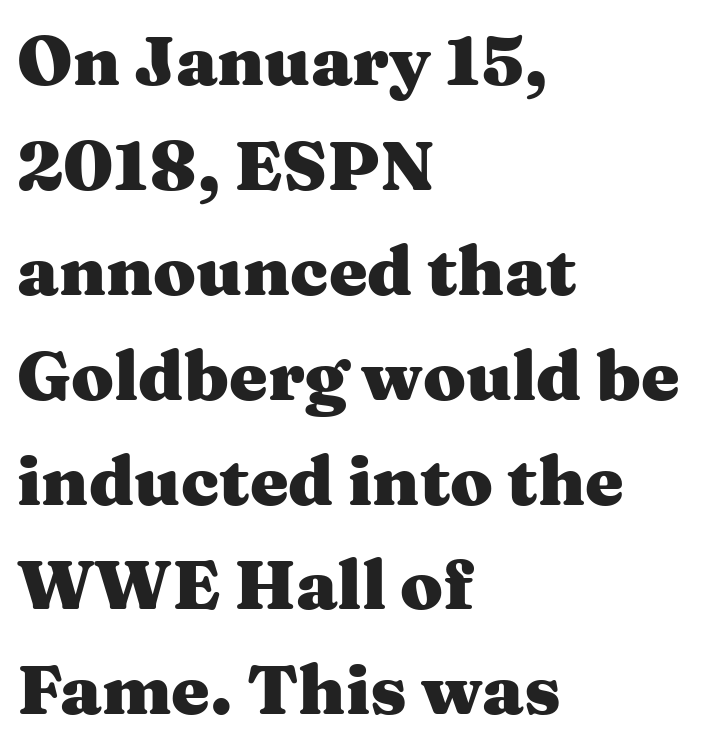
{"serif": "yes", "italic": "no", "bold": "yes", "weight": "heavy", "width": "wide", "stroke_contrast": "medium", "x_height": "medium", "monospaced": "no", "underline": "no", "align": "left", "line_spacing": "normal", "line_spacing_ratio": 1.52, "letter_spacing": "normal", "letter_spacing_em": 0.0, "glyph_px": 69}
